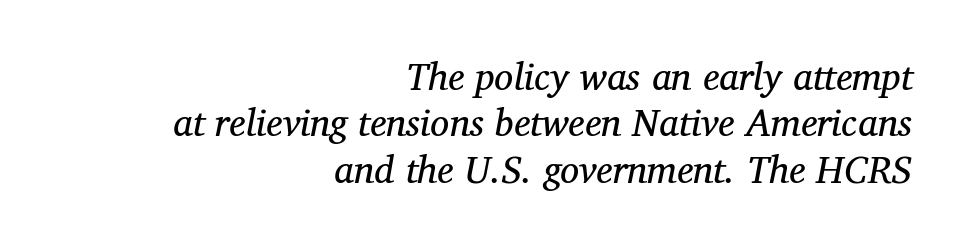
The image shows 38 px regular-weight serif type, italic (leaning right); set right-aligned, line spacing 1.22x, normal letter spacing, not underlined; medium stroke contrast and a medium x-height.
